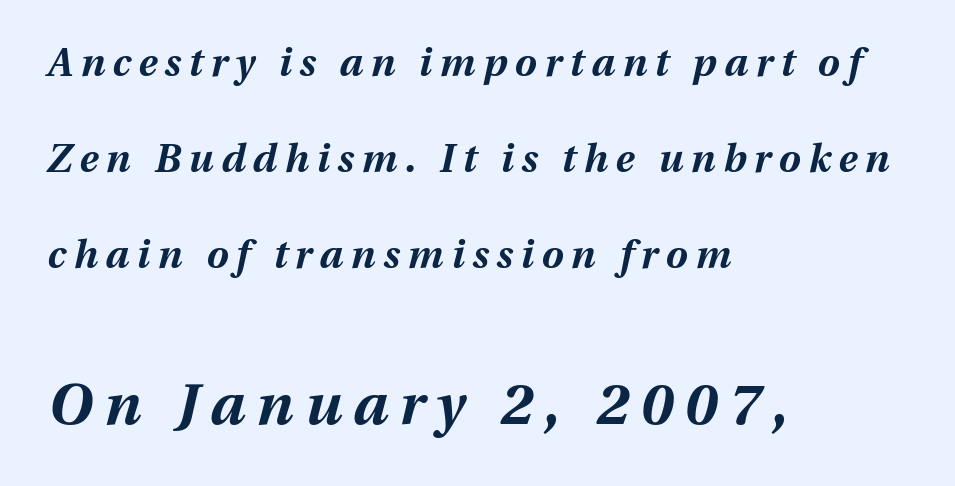
Q: Is the text bold? A: Yes.
Q: Is the text italic (slanted)? A: Yes, it leans right by about 13 degrees.
Q: Is the text underlined? A: No.
Q: How is the paragraph aligned? A: Left-aligned.
Q: Is the spacing between letters normal or unusually wide? A: Unusually wide.
Q: Is the spacing between lines tight, normal or loose? A: Loose.
Q: Which block of text is set in a larger size, the first (top) or the second (bottom)? A: The second (bottom) one.
Q: Width (condensed, normal, or wide)? A: Normal.
Q: Stroke contrast? A: Medium.
Q: x-height? A: Medium.
Q: Monospaced? A: No.
